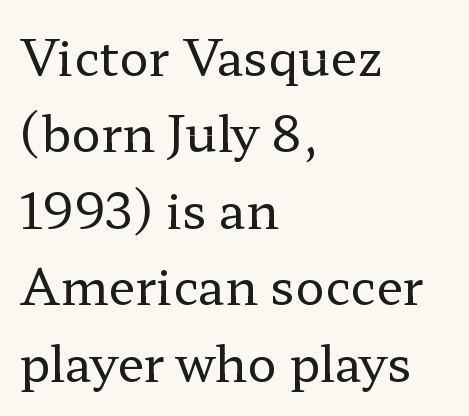
Anything drawn beneath the words? Only blank space. No extra tracking has been applied to these lines. Yep, those are serifs on the letters. Quick note: interline space is typical. Compared with a centered layout, this one pins lines to the left instead.
